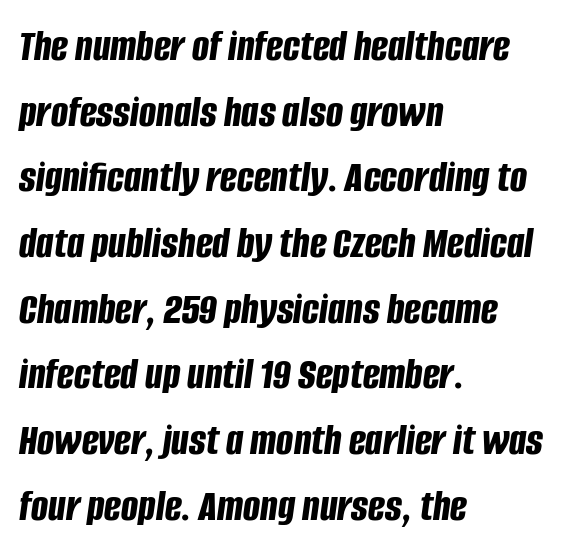
The image shows 45 px bold, condensed type, italic (leaning right); set left-aligned, normal line spacing (1.46x), normal letter spacing, not underlined; low stroke contrast and a large x-height.
